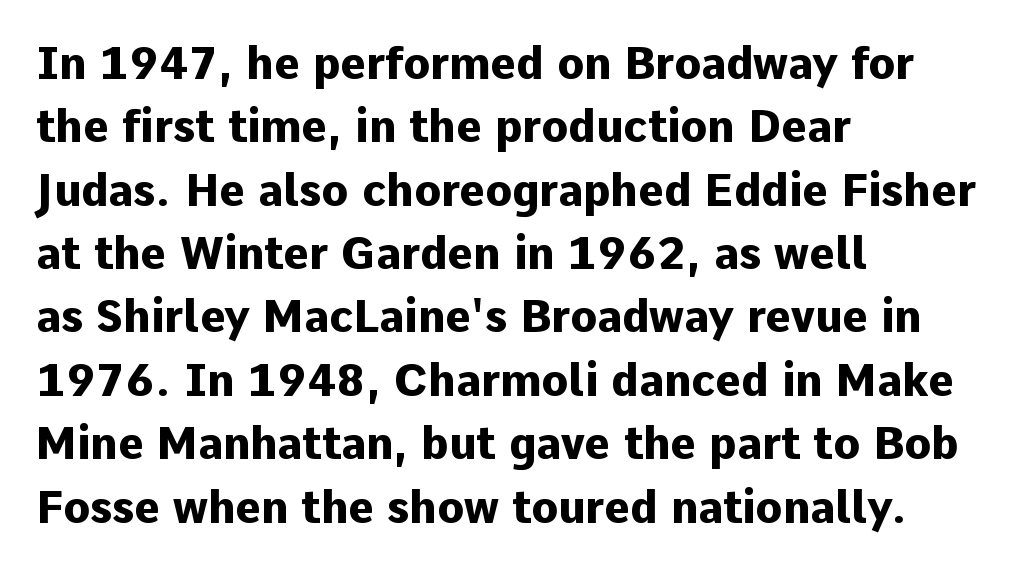
{"serif": "no", "italic": "no", "bold": "yes", "weight": "heavy", "width": "normal", "stroke_contrast": "low", "x_height": "medium", "monospaced": "no", "underline": "no", "align": "left", "line_spacing": "normal", "line_spacing_ratio": 1.44, "letter_spacing": "normal", "letter_spacing_em": 0.0, "glyph_px": 44}
